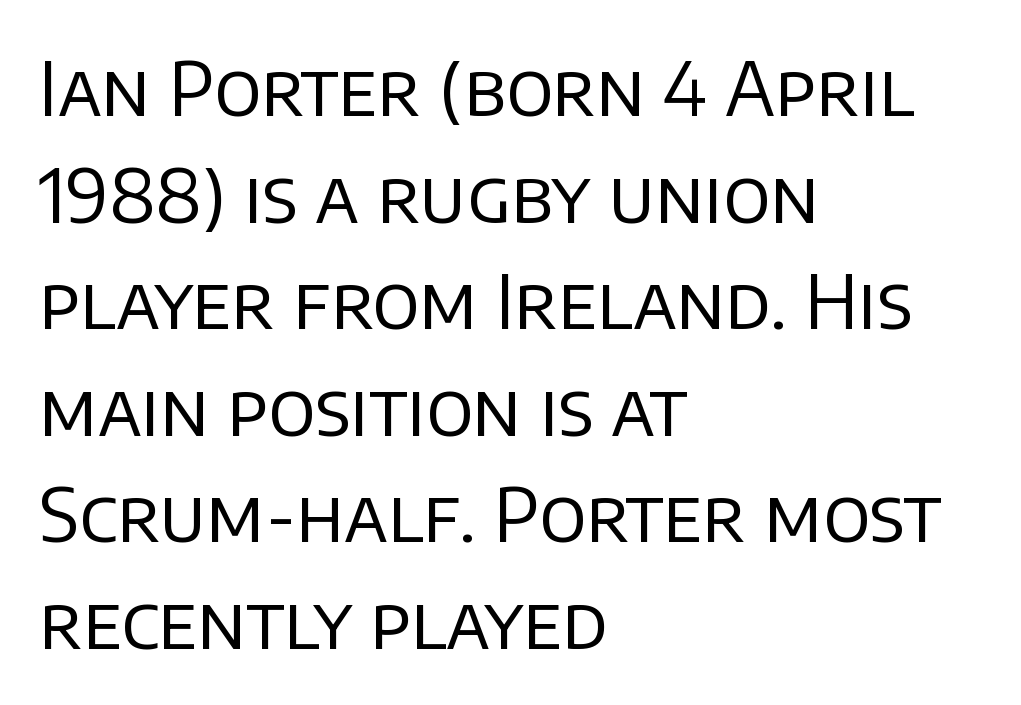
The image shows 74 px regular-weight sans-serif type, upright; set left-aligned, normal line spacing (1.44x), normal letter spacing, not underlined; low stroke contrast and a large x-height.
